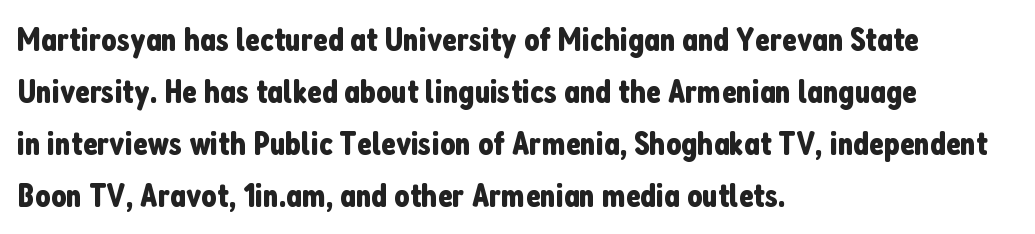
Q: Is the text italic (slanted)? A: No, it is upright.
Q: Is the typeface a serif or a sans-serif typeface? A: Sans-serif.
Q: Is the text underlined? A: No.
Q: How is the paragraph aligned? A: Left-aligned.
Q: Is the spacing between letters normal or unusually wide? A: Normal.
Q: Is the spacing between lines tight, normal or loose? A: Normal.
Q: Width (condensed, normal, or wide)? A: Condensed.
Q: Stroke contrast? A: Low.
Q: x-height? A: Medium.
Q: Monospaced? A: No.
